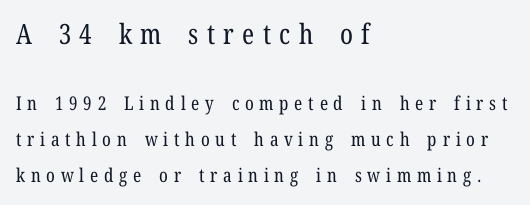
{"serif": "yes", "italic": "no", "bold": "no", "weight": "regular", "width": "condensed", "stroke_contrast": "low", "x_height": "medium", "monospaced": "no", "underline": "no", "align": "left", "line_spacing_ratio": 1.89, "letter_spacing": "wide", "letter_spacing_em": 0.3, "larger_block": "first", "size_ratio": 1.47, "glyph_px": 28}
